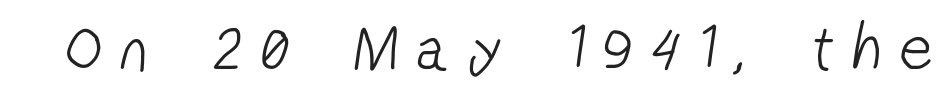
{"serif": "no", "bold": "no", "weight": "light", "width": "condensed", "stroke_contrast": "low", "x_height": "medium", "monospaced": "no", "underline": "no", "letter_spacing": "wide", "letter_spacing_em": 0.31, "glyph_px": 64}
